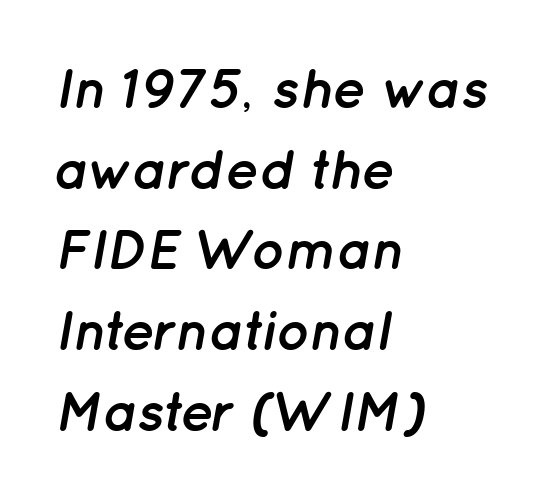
The strokes are fattened all the way to bold. Nobody drew a line under any word here. One-word summary of the alignment: left. A typesetter would call this leading conventional body-copy spacing.
